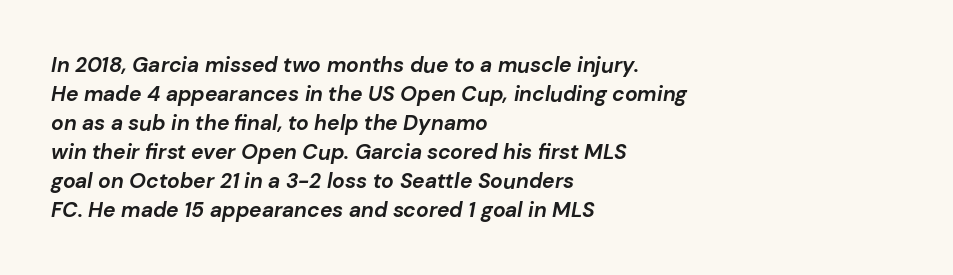
Q: Is the text bold? A: Yes.
Q: Is the text italic (slanted)? A: Yes, it leans right by about 10 degrees.
Q: Is the text underlined? A: No.
Q: How is the paragraph aligned? A: Left-aligned.
Q: Is the spacing between letters normal or unusually wide? A: Normal.
Q: Is the spacing between lines tight, normal or loose? A: Normal.
